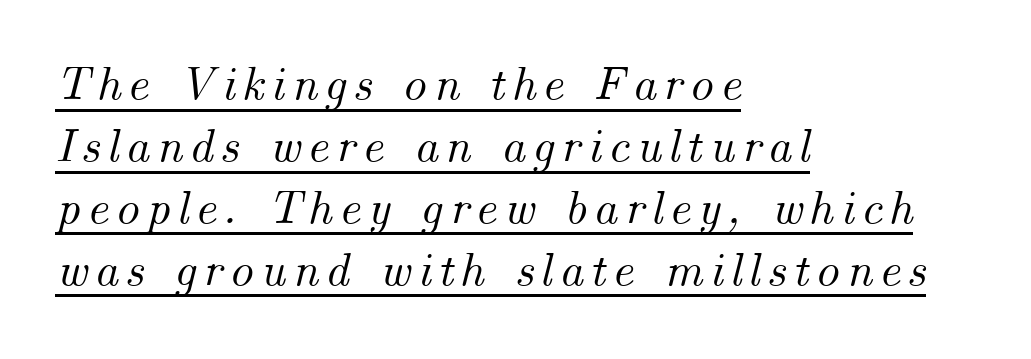
Q: Is the text italic (slanted)? A: Yes, it leans right by about 14 degrees.
Q: Is the text underlined? A: Yes.
Q: How is the paragraph aligned? A: Left-aligned.
Q: Is the spacing between lines tight, normal or loose? A: Normal.
Q: Width (condensed, normal, or wide)? A: Normal.
Q: Stroke contrast? A: Medium.
Q: x-height? A: Small.
Q: Monospaced? A: No.
